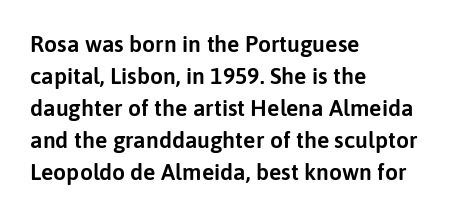
Q: Is the text italic (slanted)? A: No, it is upright.
Q: Is the text underlined? A: No.
Q: How is the paragraph aligned? A: Left-aligned.
Q: Is the spacing between letters normal or unusually wide? A: Normal.
Q: Is the spacing between lines tight, normal or loose? A: Normal.
